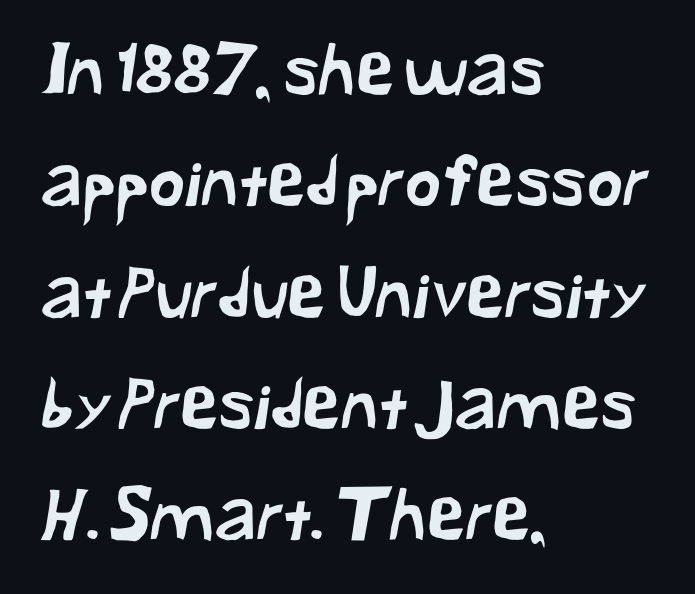
The image shows 70 px sans-serif type; set left-aligned, normal line spacing (1.59x), normal letter spacing, not underlined; low stroke contrast and a medium x-height.
